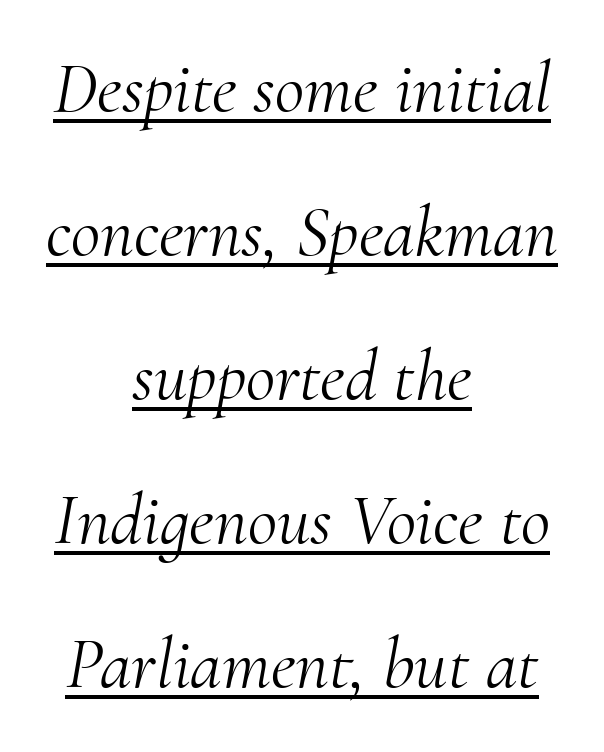
Q: Is the text bold? A: No.
Q: Is the text italic (slanted)? A: Yes, it leans right by about 10 degrees.
Q: Is the typeface a serif or a sans-serif typeface? A: Serif.
Q: Is the text underlined? A: Yes.
Q: How is the paragraph aligned? A: Centered.
Q: Is the spacing between letters normal or unusually wide? A: Normal.
Q: Is the spacing between lines tight, normal or loose? A: Loose.
Q: Width (condensed, normal, or wide)? A: Normal.
Q: Stroke contrast? A: Medium.
Q: x-height? A: Small.
Q: Monospaced? A: No.
